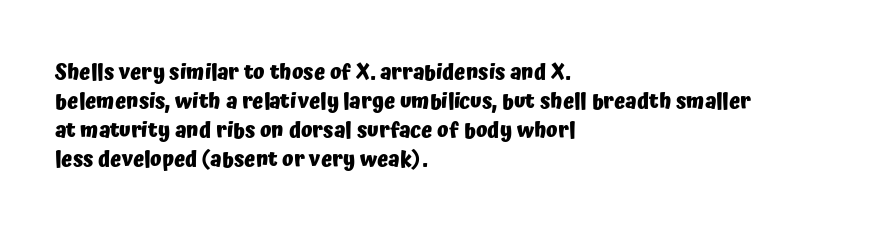
Q: Is the text bold? A: Yes.
Q: Is the text italic (slanted)? A: No, it is upright.
Q: Is the text underlined? A: No.
Q: How is the paragraph aligned? A: Left-aligned.
Q: Is the spacing between letters normal or unusually wide? A: Normal.
Q: Is the spacing between lines tight, normal or loose? A: Normal.
